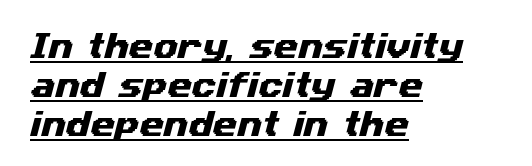
{"serif": "no", "width": "wide", "stroke_contrast": "medium", "x_height": "medium", "monospaced": "no", "underline": "yes", "align": "left", "line_spacing": "normal", "line_spacing_ratio": 1.39, "letter_spacing": "normal", "letter_spacing_em": 0.0, "glyph_px": 28}
